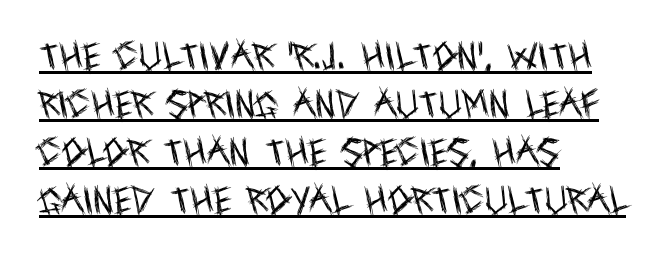
Q: Is the text bold? A: No.
Q: Is the text italic (slanted)? A: No, it is upright.
Q: Is the typeface a serif or a sans-serif typeface? A: Sans-serif.
Q: Is the text underlined? A: Yes.
Q: How is the paragraph aligned? A: Left-aligned.
Q: Is the spacing between letters normal or unusually wide? A: Normal.
Q: Is the spacing between lines tight, normal or loose? A: Normal.
Q: Width (condensed, normal, or wide)? A: Condensed.
Q: x-height? A: Large.
Q: Monospaced? A: No.
